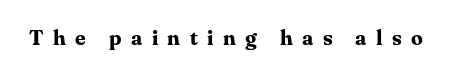
Between one letter and the next there's a generous, obvious gap. The space beneath each line is pristine and unruled. Ascenders rise straight up at ninety degrees. The glyphs have the mass of a bold cut.
